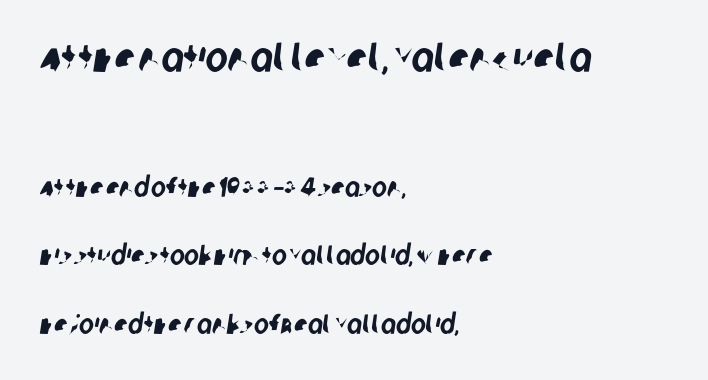
Vertical spacing — loose. Nobody touched the tracking dial on this one. Grotesque or geometric, the face here clearly has no serifs. Visually, the top section dominates because its glyphs are scaled up. Has an underline been added? It has not.
